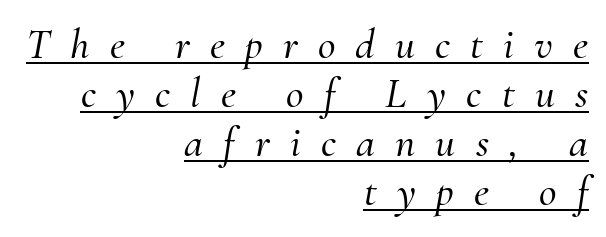
Check where the strokes stop: tiny serifs finish them off. Looks like regular typesetting: each glyph gets only the width it needs. Looking at the ascenders, they clearly lean. Someone cranked the tracking dial way up on this one.
